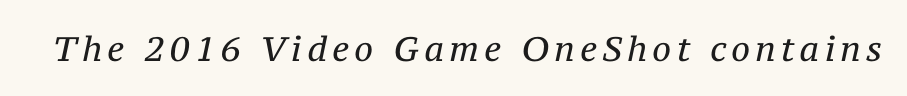
The image shows 34 px regular-weight serif type, italic (leaning right); set not underlined; medium stroke contrast and a medium x-height.
